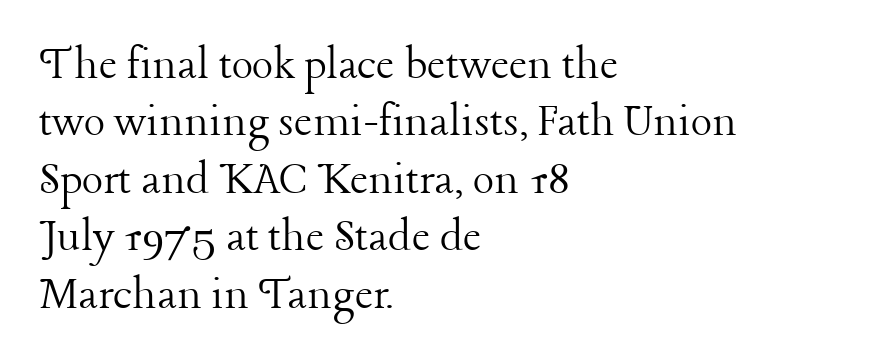
Q: Is the text bold? A: No.
Q: Is the text italic (slanted)? A: No, it is upright.
Q: Is the typeface a serif or a sans-serif typeface? A: Serif.
Q: Is the text underlined? A: No.
Q: How is the paragraph aligned? A: Left-aligned.
Q: Is the spacing between letters normal or unusually wide? A: Normal.
Q: Is the spacing between lines tight, normal or loose? A: Tight.
Q: Width (condensed, normal, or wide)? A: Normal.
Q: Stroke contrast? A: Low.
Q: x-height? A: Medium.
Q: Monospaced? A: No.
